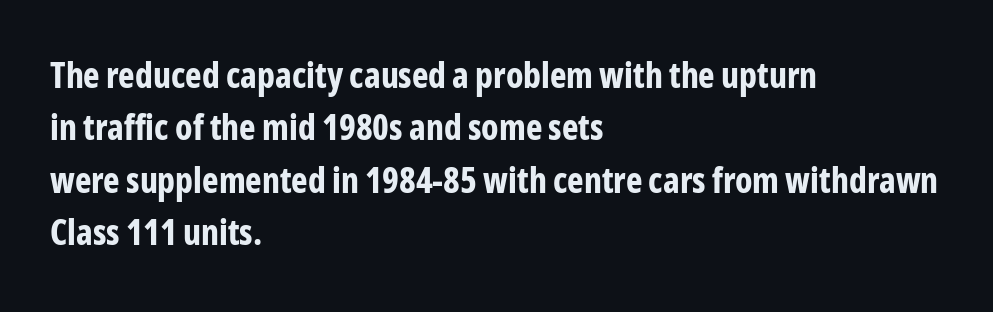
Line starts are locked; line ends wander. Its strokes are broad and dark, the hallmark of bold type. Typographically, this falls in the sans-serif category. You could not count columns in this text — the font is proportionally spaced. Check under the words: just untouched page.
